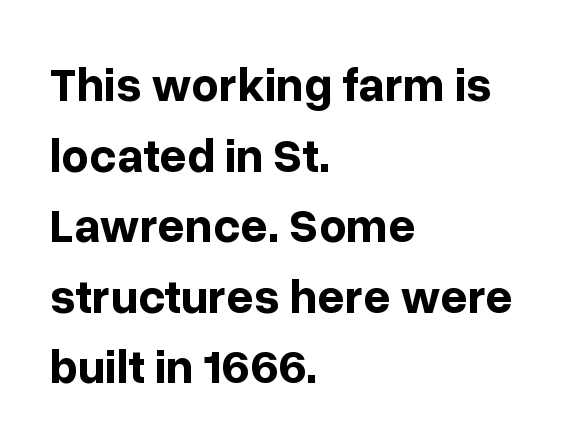
{"serif": "no", "italic": "no", "bold": "yes", "weight": "bold", "width": "normal", "stroke_contrast": "low", "x_height": "medium", "monospaced": "no", "underline": "no", "align": "left", "line_spacing": "normal", "line_spacing_ratio": 1.47, "letter_spacing": "normal", "letter_spacing_em": 0.0, "glyph_px": 48}
